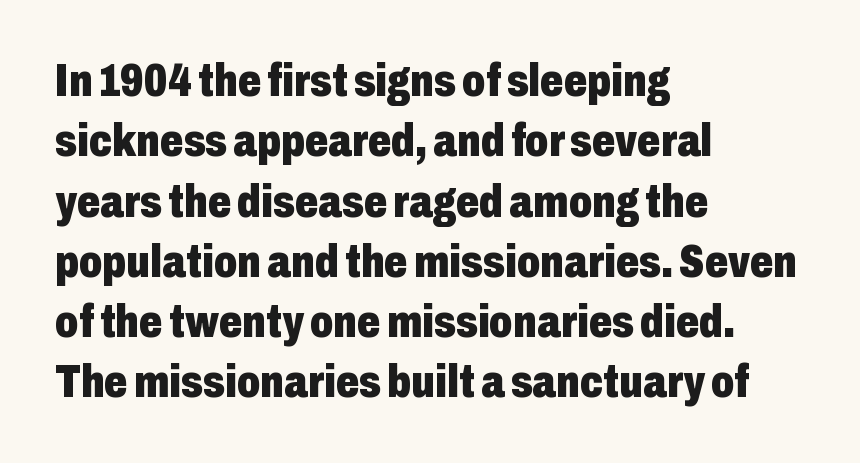
Q: Is the text bold? A: Yes.
Q: Is the text italic (slanted)? A: No, it is upright.
Q: Is the typeface a serif or a sans-serif typeface? A: Sans-serif.
Q: Is the text underlined? A: No.
Q: How is the paragraph aligned? A: Left-aligned.
Q: Is the spacing between letters normal or unusually wide? A: Normal.
Q: Is the spacing between lines tight, normal or loose? A: Normal.
Q: Width (condensed, normal, or wide)? A: Condensed.
Q: Stroke contrast? A: Low.
Q: x-height? A: Medium.
Q: Monospaced? A: No.
